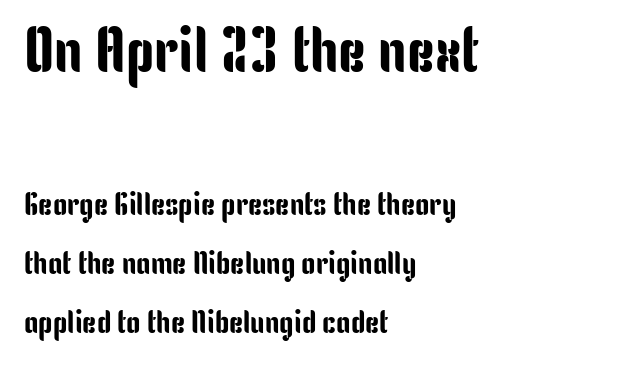
The image shows 63 px condensed sans-serif type, upright; set left-aligned, line spacing 1.85x, normal letter spacing, not underlined; the first (top) block is 1.97x larger; low stroke contrast and a medium x-height.
